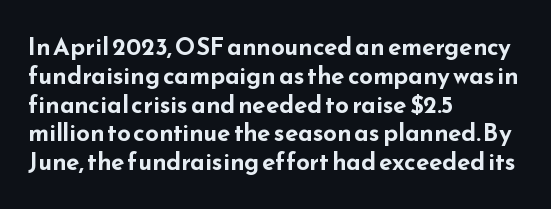
Q: Is the text bold? A: Yes.
Q: Is the text italic (slanted)? A: No, it is upright.
Q: Is the text underlined? A: No.
Q: How is the paragraph aligned? A: Left-aligned.
Q: Is the spacing between letters normal or unusually wide? A: Normal.
